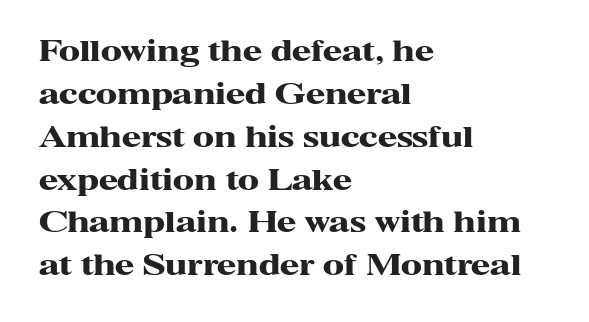
Quick note: interline space is typical. Spacing verdict: proportional, widths tailored to each character. Serif or sans? Serif — the stroke terminals have little feet. These lines were composed using upright roman letters. Check the space under the baseline: it is left empty. A classic flush-left, rag-right setting is used for this passage.
